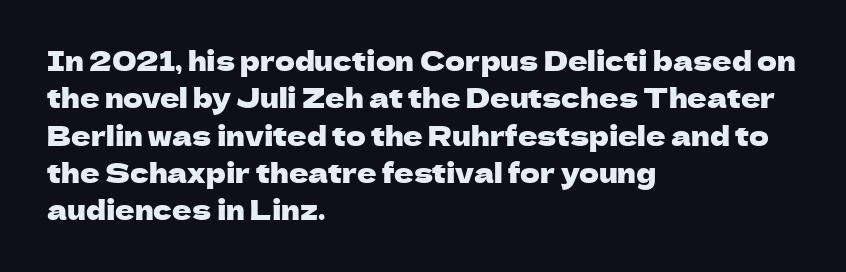
Q: Is the text italic (slanted)? A: No, it is upright.
Q: Is the text underlined? A: No.
Q: How is the paragraph aligned? A: Left-aligned.
Q: Is the spacing between letters normal or unusually wide? A: Normal.
Q: Is the spacing between lines tight, normal or loose? A: Normal.
